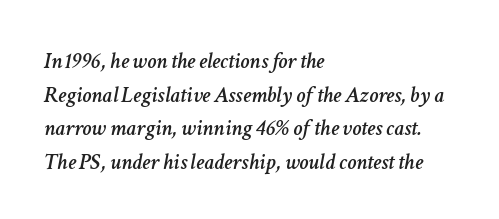
The image shows 23 px text type, italic (leaning right); set left-aligned, normal line spacing (1.46x), normal letter spacing, not underlined.
